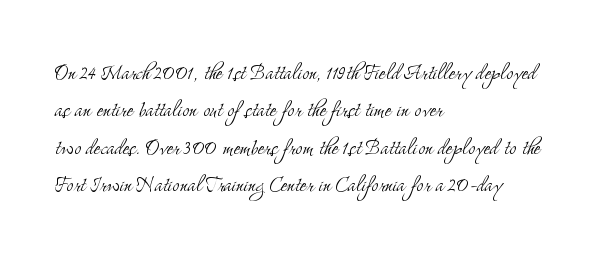
Q: Is the text bold? A: No.
Q: Is the text italic (slanted)? A: Yes.
Q: Is the text underlined? A: No.
Q: How is the paragraph aligned? A: Left-aligned.
Q: Is the spacing between letters normal or unusually wide? A: Normal.
Q: Is the spacing between lines tight, normal or loose? A: Normal.
